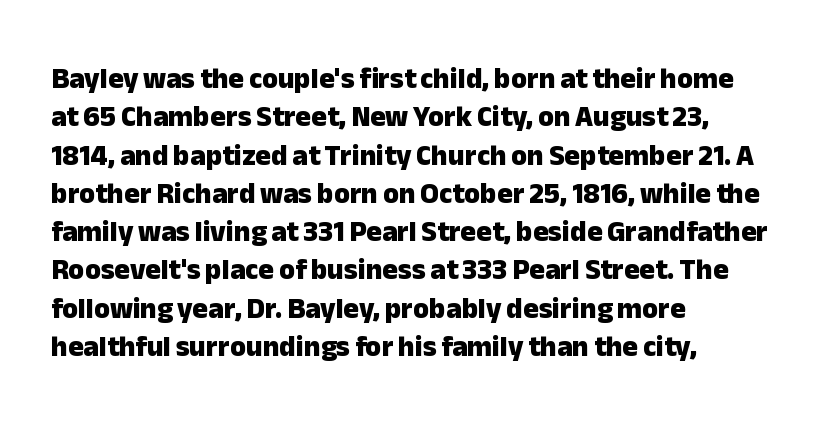
The image shows 29 px heavy sans-serif type, upright; set left-aligned, normal line spacing (1.32x), normal letter spacing, not underlined; low stroke contrast and a medium x-height.
